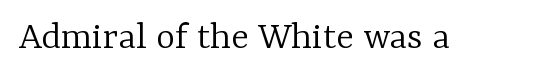
The type family on display is of the serif kind. Does extra space separate the letters? No, they use regular spacing. Think of a printed novel: that variable character pitch is what you see here. Check under the words: just untouched page.
